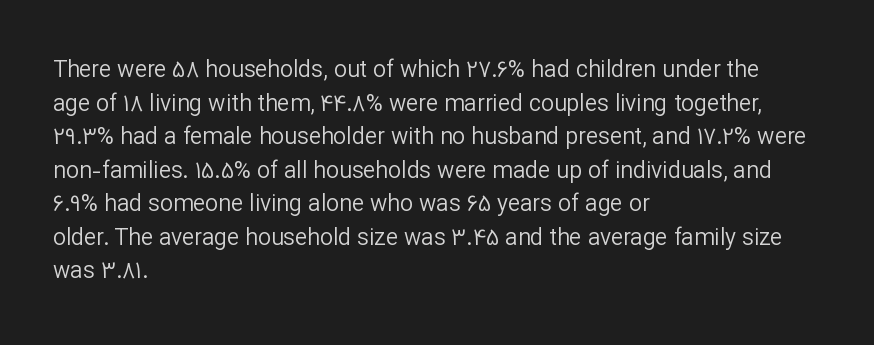
{"italic": "no", "bold": "no", "underline": "no", "align": "left", "line_spacing": "normal", "line_spacing_ratio": 1.46, "letter_spacing": "normal", "letter_spacing_em": 0.0, "glyph_px": 23}
